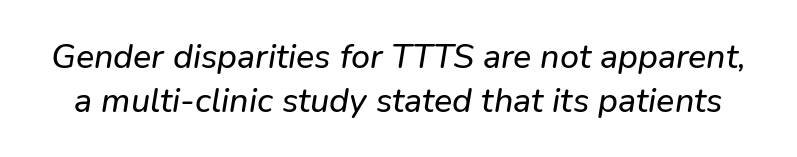
The image shows 34 px sans-serif type; set normal line spacing (1.28x), normal letter spacing, not underlined; low stroke contrast and a medium x-height.
